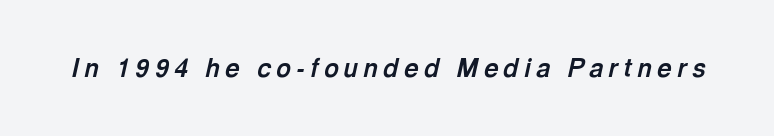
{"italic": "yes", "lean": "right", "slant_degrees": 13, "bold": "yes", "underline": "no", "letter_spacing": "wide", "letter_spacing_em": 0.22, "glyph_px": 25}
